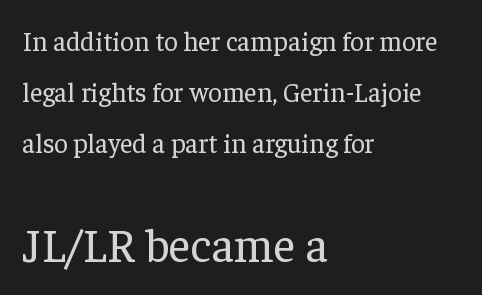
Does the copy run flush right? No — it runs flush left. Character widths vary here, with narrow letters taking less room than wide ones. Has an underline been added? It has not. The lettering holds an erect, upright posture throughout.
